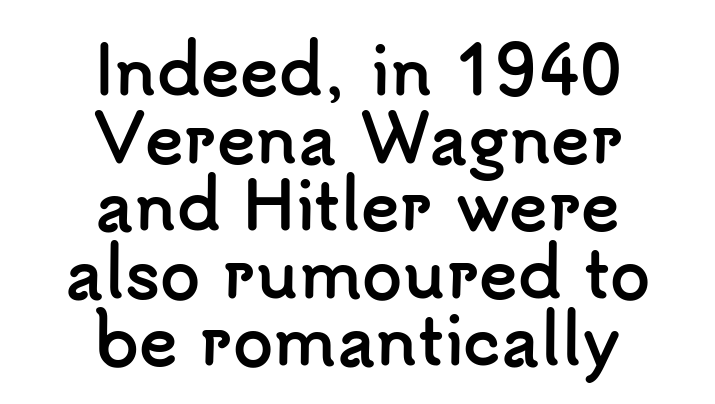
This is sans-serif lettering, the kind often seen on screens and signage. What weight is shown? A full bold with thick strokes. A typesetter would call this zero additional tracking. Beneath every word, the page is bare.
